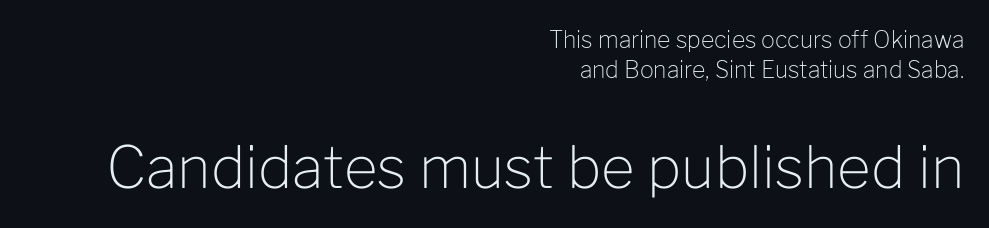
Q: Is the text bold? A: No.
Q: Is the text italic (slanted)? A: No, it is upright.
Q: Is the typeface a serif or a sans-serif typeface? A: Sans-serif.
Q: Is the text underlined? A: No.
Q: How is the paragraph aligned? A: Right-aligned.
Q: Is the spacing between letters normal or unusually wide? A: Normal.
Q: Is the spacing between lines tight, normal or loose? A: Normal.
Q: Which block of text is set in a larger size, the first (top) or the second (bottom)? A: The second (bottom) one.
Q: Width (condensed, normal, or wide)? A: Normal.
Q: Stroke contrast? A: Low.
Q: x-height? A: Medium.
Q: Monospaced? A: No.
